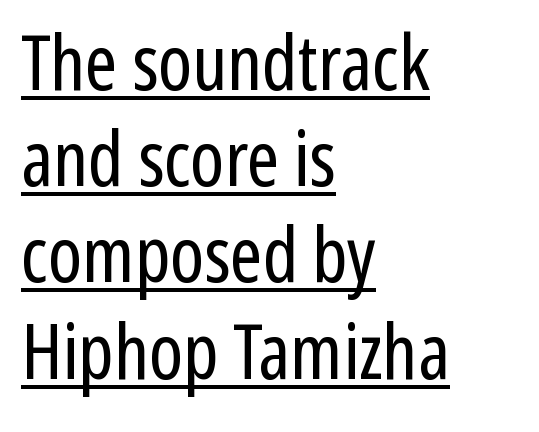
Left-aligned paragraph, ragged on the right. The weight would be labelled regular, book, light, or lighter still. The lettering stays uniformly vertical, giving the passage a roman look. Glance below the letters and you will spot a drawn line. The lines sit at an ordinary, default distance from one another.
